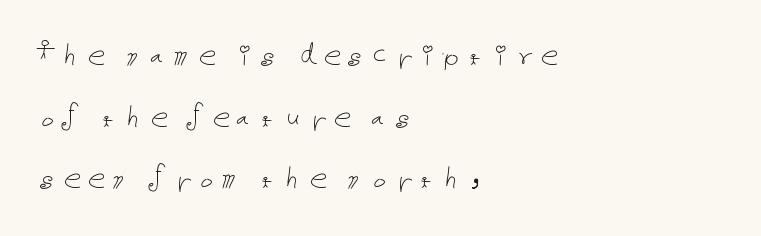
The letterforms sit at book weight or below. If you drew a line through each stem, it would be perfectly vertical. A classic flush-left, rag-right setting is used for this passage. Lines of text with bare space underneath.
